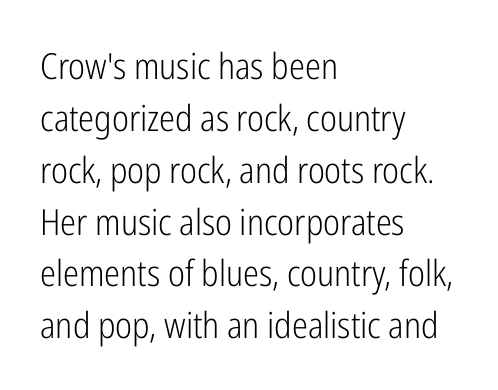
Q: Is the text bold? A: No.
Q: Is the text italic (slanted)? A: No, it is upright.
Q: Is the typeface a serif or a sans-serif typeface? A: Sans-serif.
Q: Is the text underlined? A: No.
Q: How is the paragraph aligned? A: Left-aligned.
Q: Is the spacing between letters normal or unusually wide? A: Normal.
Q: Is the spacing between lines tight, normal or loose? A: Normal.
Q: Width (condensed, normal, or wide)? A: Condensed.
Q: Stroke contrast? A: Low.
Q: x-height? A: Medium.
Q: Monospaced? A: No.
